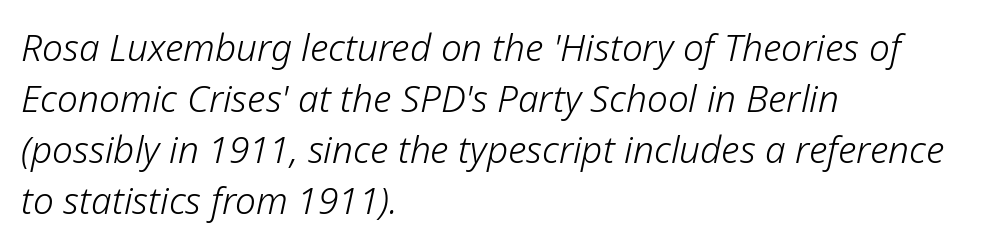
{"italic": "yes", "lean": "right", "slant_degrees": 12, "bold": "no", "weight": "light", "width": "normal", "stroke_contrast": "low", "x_height": "medium", "monospaced": "no", "underline": "no", "align": "left", "line_spacing": "normal", "line_spacing_ratio": 1.38, "letter_spacing": "normal", "letter_spacing_em": 0.0, "glyph_px": 37}
